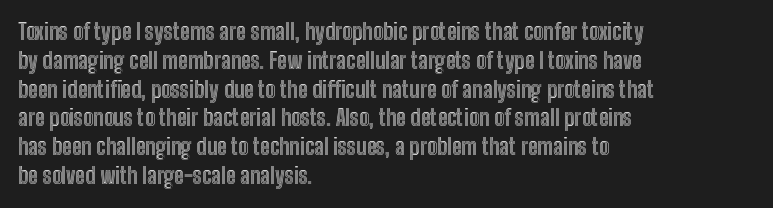
The image shows 22 px text type, upright; set left-aligned, normal line spacing (1.31x), normal letter spacing, not underlined.
